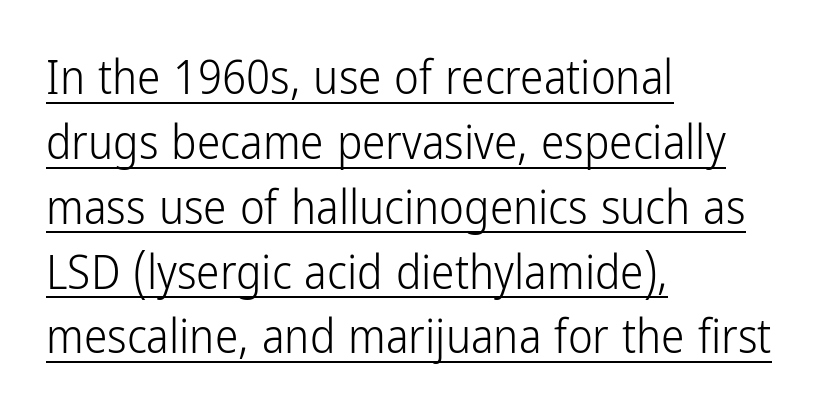
{"serif": "no", "italic": "no", "bold": "no", "weight": "light", "width": "condensed", "stroke_contrast": "low", "x_height": "medium", "monospaced": "no", "underline": "yes", "align": "left", "line_spacing": "normal", "line_spacing_ratio": 1.38, "letter_spacing": "normal", "letter_spacing_em": 0.0, "glyph_px": 47}
